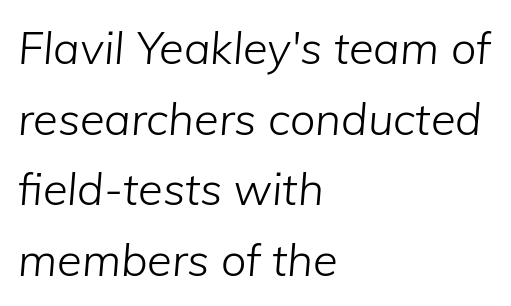
{"italic": "yes", "lean": "right", "slant_degrees": 5, "bold": "no", "weight": "light", "width": "normal", "stroke_contrast": "low", "x_height": "medium", "monospaced": "no", "underline": "no", "align": "left", "line_spacing": "normal", "line_spacing_ratio": 1.57, "letter_spacing": "normal", "letter_spacing_em": 0.0, "glyph_px": 45}
